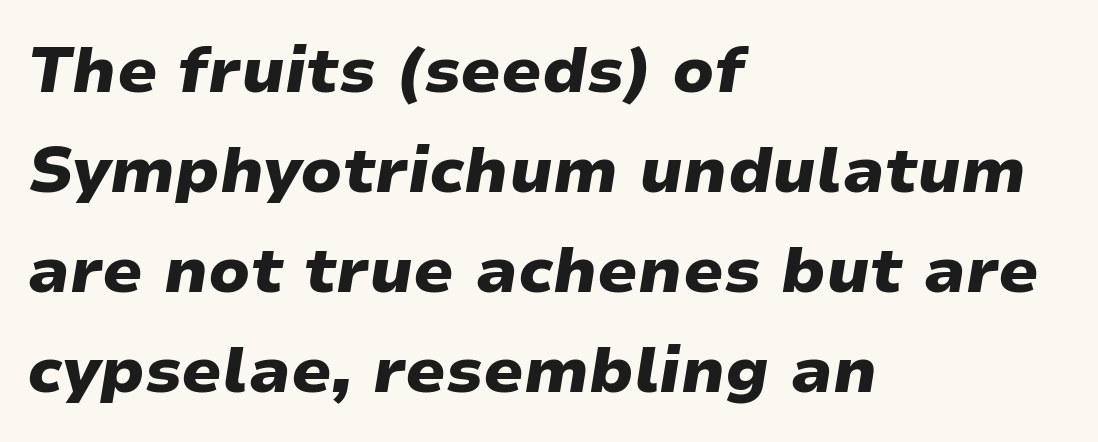
The image shows 64 px heavy, wide type, italic (leaning right); set left-aligned, normal line spacing (1.56x), normal letter spacing, not underlined; low stroke contrast and a medium x-height.
